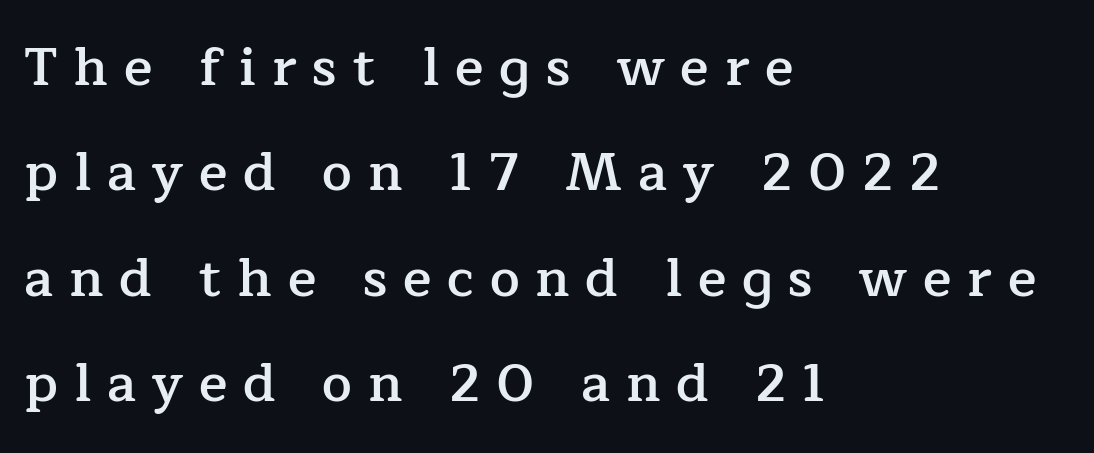
{"serif": "yes", "italic": "no", "bold": "semi", "weight": "semibold", "width": "normal", "stroke_contrast": "low", "x_height": "medium", "monospaced": "no", "underline": "no", "align": "left", "line_spacing": "loose", "line_spacing_ratio": 1.99, "letter_spacing": "wide", "letter_spacing_em": 0.3, "glyph_px": 53}
